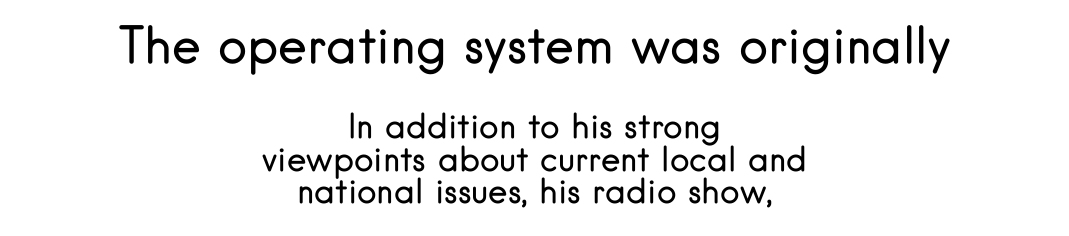
The image shows 49 px regular-weight sans-serif type, upright; set centered, tight line spacing (0.98x), normal letter spacing, not underlined; the first (top) block is 1.48x larger; low stroke contrast and a small x-height.
